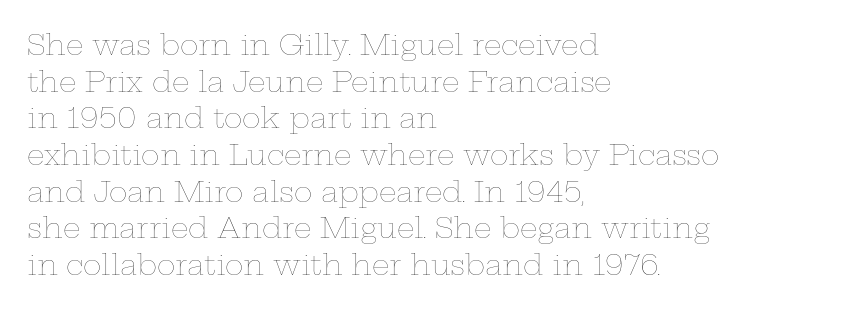
{"italic": "no", "bold": "no", "weight": "thin", "width": "wide", "stroke_contrast": "low", "x_height": "medium", "monospaced": "no", "underline": "no", "align": "left", "line_spacing": "normal", "line_spacing_ratio": 1.31, "letter_spacing": "normal", "letter_spacing_em": 0.0, "glyph_px": 28}
